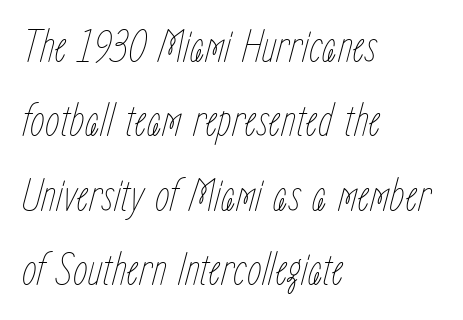
Q: Is the text bold? A: No.
Q: Is the text italic (slanted)? A: Yes, it leans right by about 15 degrees.
Q: Is the text underlined? A: No.
Q: How is the paragraph aligned? A: Left-aligned.
Q: Is the spacing between letters normal or unusually wide? A: Normal.
Q: Is the spacing between lines tight, normal or loose? A: Normal.
Q: Width (condensed, normal, or wide)? A: Condensed.
Q: Stroke contrast? A: Low.
Q: x-height? A: Medium.
Q: Monospaced? A: No.
